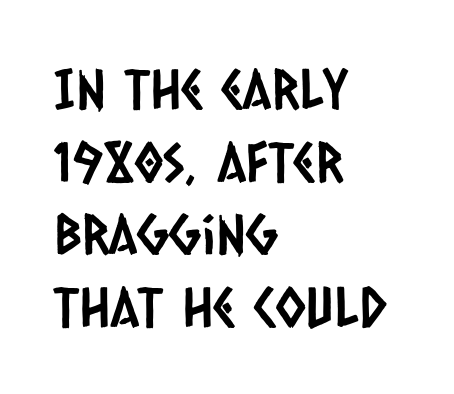
{"serif": "no", "width": "condensed", "stroke_contrast": "low", "x_height": "large", "monospaced": "no", "underline": "no", "align": "left", "line_spacing": "normal", "line_spacing_ratio": 1.32, "letter_spacing": "normal", "letter_spacing_em": 0.0, "glyph_px": 55}
